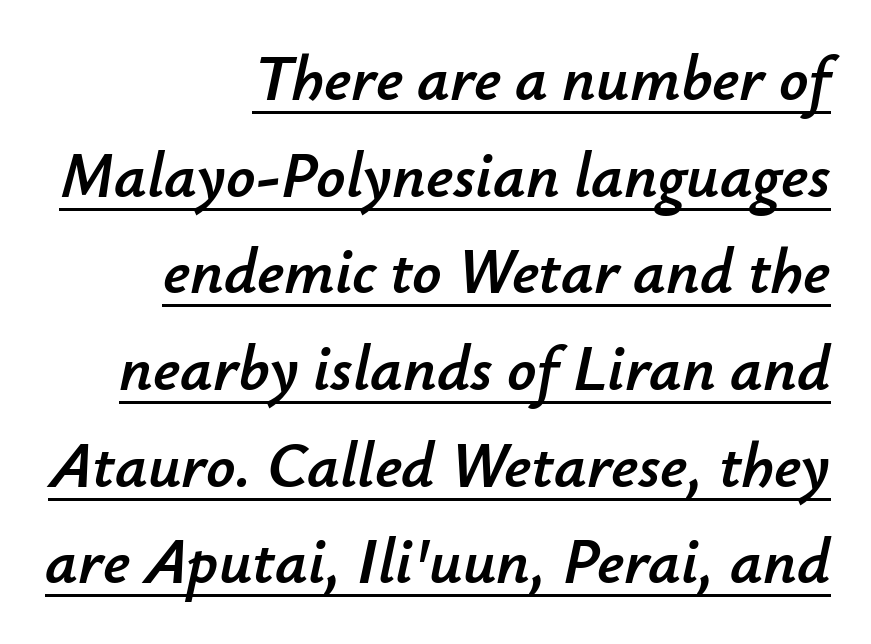
The string is rendered with underlining switched on. Visually the block forms a straight wall on the right and a jagged coastline on the left. Would a proofreader flag this as italicized? Yes. Regular leading. Here the designer chose a conventional face with non-uniform glyph widths. Does extra space separate the letters? No, they use regular spacing.
